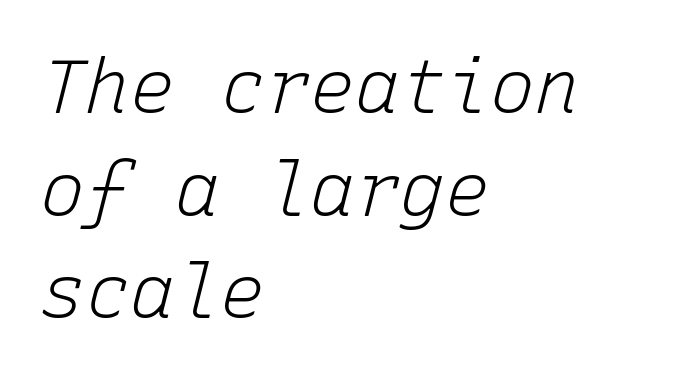
The image shows 75 px light type, italic (leaning right), monospaced; set left-aligned, normal line spacing (1.37x), normal letter spacing, not underlined; low stroke contrast and a medium x-height.
